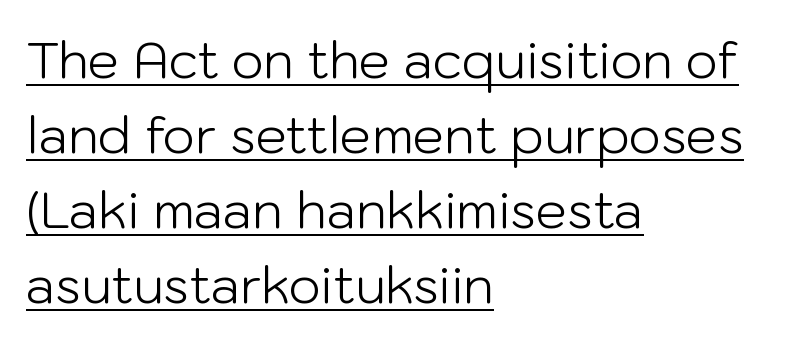
Q: Is the text bold? A: No.
Q: Is the text italic (slanted)? A: No, it is upright.
Q: Is the typeface a serif or a sans-serif typeface? A: Sans-serif.
Q: Is the text underlined? A: Yes.
Q: How is the paragraph aligned? A: Left-aligned.
Q: Is the spacing between letters normal or unusually wide? A: Normal.
Q: Is the spacing between lines tight, normal or loose? A: Normal.
Q: Width (condensed, normal, or wide)? A: Normal.
Q: Stroke contrast? A: Low.
Q: x-height? A: Medium.
Q: Monospaced? A: No.
